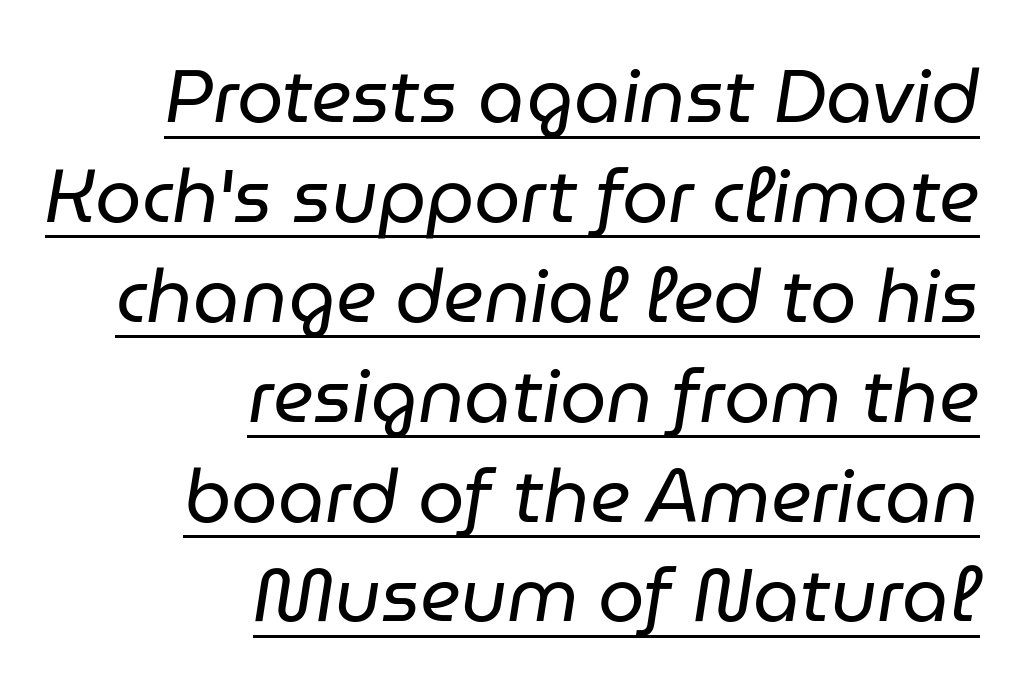
Italic? Definitely — the glyphs are oblique. Alignment: flush right. The strokes carry an ordinary text weight at most. Spacing between characters is what you'd get straight out of the box. What's the leading like? Ordinary, nothing unusual.
